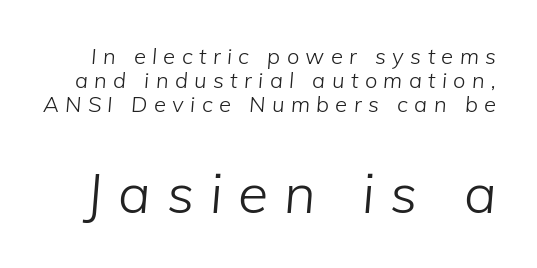
Q: Is the text bold? A: No.
Q: Is the text italic (slanted)? A: Yes, it leans right by about 5 degrees.
Q: Is the text underlined? A: No.
Q: Is the spacing between letters normal or unusually wide? A: Unusually wide.
Q: Is the spacing between lines tight, normal or loose? A: Tight.
Q: Which block of text is set in a larger size, the first (top) or the second (bottom)? A: The second (bottom) one.
Q: Width (condensed, normal, or wide)? A: Normal.
Q: Stroke contrast? A: Low.
Q: x-height? A: Medium.
Q: Monospaced? A: No.
